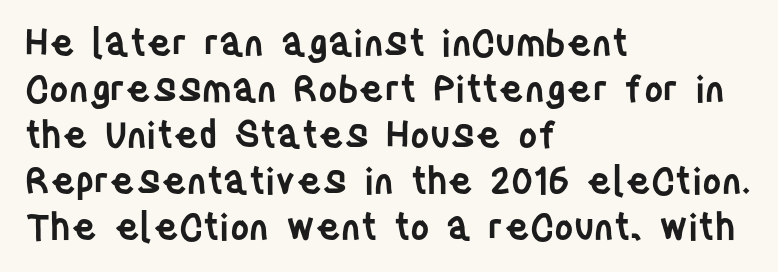
The image shows 37 px semibold, condensed sans-serif type, upright; set left-aligned, line spacing 1.24x, normal letter spacing, not underlined; low stroke contrast and a large x-height.
